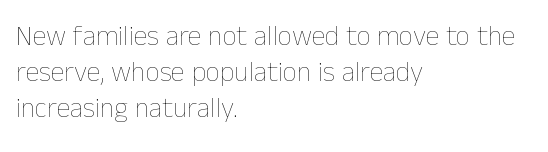
{"italic": "no", "bold": "no", "weight": "thin", "width": "normal", "stroke_contrast": "low", "x_height": "medium", "monospaced": "no", "underline": "no", "align": "left", "line_spacing": "normal", "line_spacing_ratio": 1.28, "letter_spacing": "normal", "letter_spacing_em": 0.0, "glyph_px": 28}
